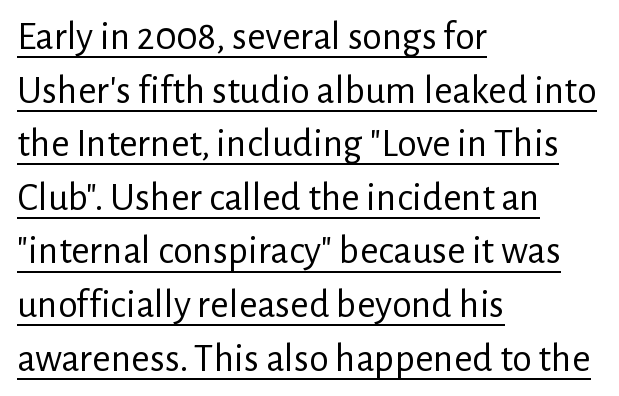
{"serif": "no", "italic": "no", "bold": "no", "weight": "regular", "width": "normal", "stroke_contrast": "low", "x_height": "medium", "monospaced": "no", "underline": "yes", "align": "left", "line_spacing": "normal", "line_spacing_ratio": 1.34, "letter_spacing": "normal", "letter_spacing_em": 0.0, "glyph_px": 40}
